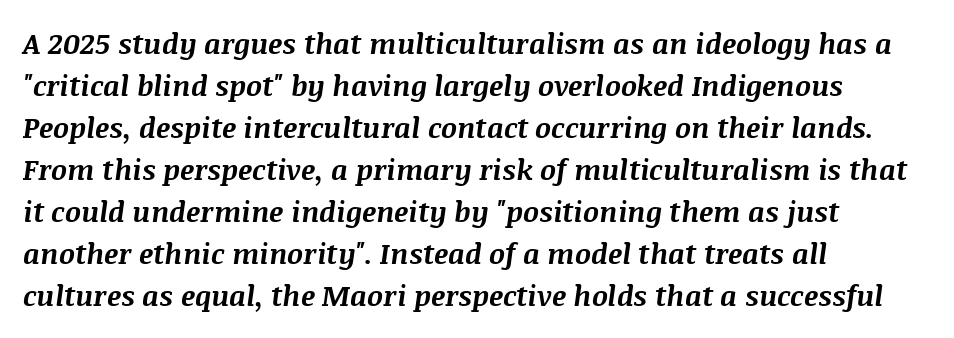
The area under the type is left untouched. The specimen reads as italic at a glance. Characters follow at the spacing the type designer built in. The rendering uses a moderate line-height, typical for paragraphs. Teacher's note: observe the even left margin — that is flush-left alignment. Heavy-handed strokes throughout: this text is bold.
